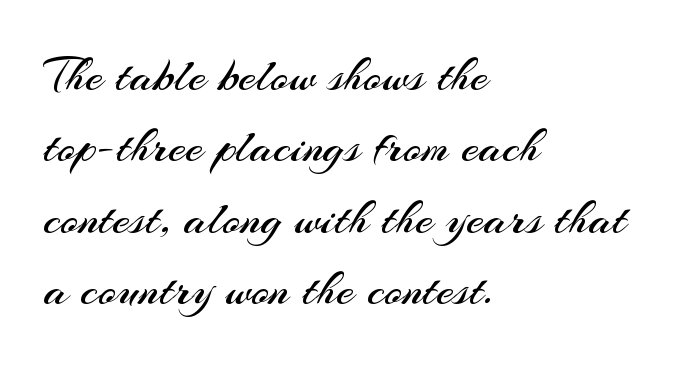
{"serif": "no", "bold": "no", "weight": "regular", "width": "normal", "stroke_contrast": "medium", "x_height": "small", "monospaced": "no", "underline": "no", "align": "left", "line_spacing": "normal", "line_spacing_ratio": 1.43, "letter_spacing": "normal", "letter_spacing_em": 0.0, "glyph_px": 50}
